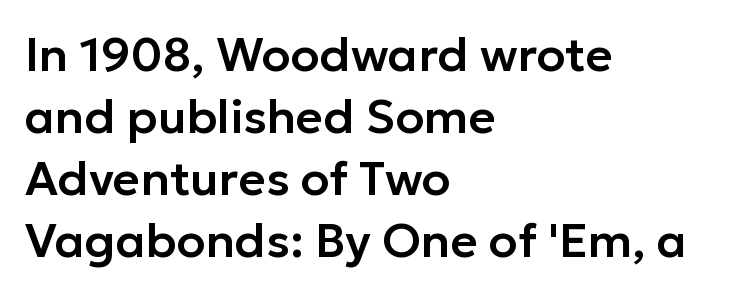
The image shows 47 px sans-serif type, upright; set left-aligned, normal line spacing (1.32x), normal letter spacing, not underlined; low stroke contrast and a medium x-height.
